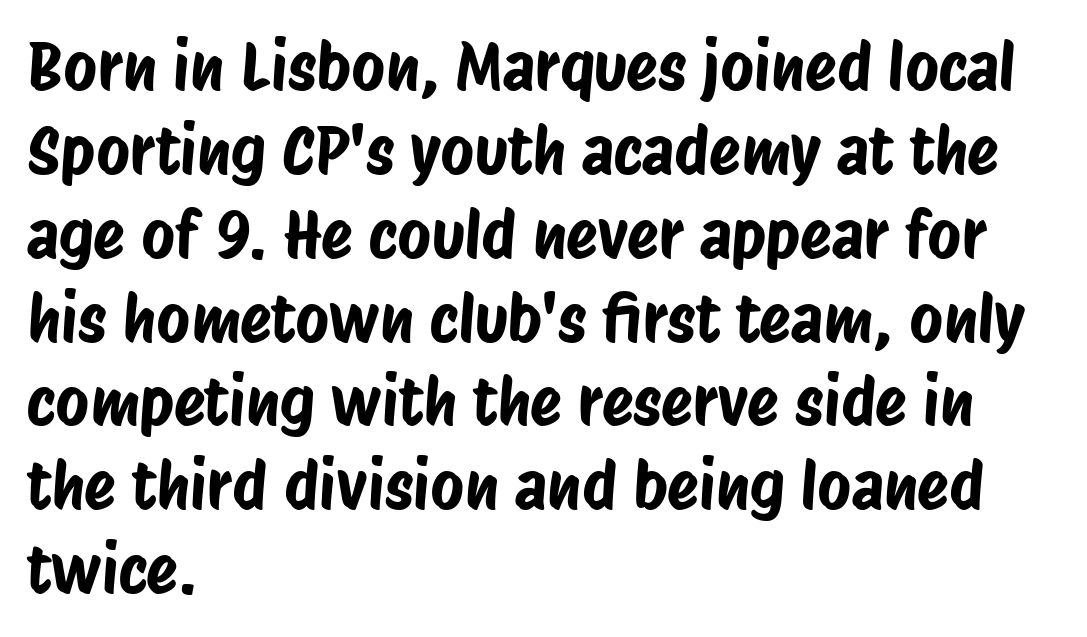
Q: Is the typeface a serif or a sans-serif typeface? A: Sans-serif.
Q: Is the text underlined? A: No.
Q: How is the paragraph aligned? A: Left-aligned.
Q: Is the spacing between letters normal or unusually wide? A: Normal.
Q: Is the spacing between lines tight, normal or loose? A: Normal.
Q: Width (condensed, normal, or wide)? A: Condensed.
Q: Stroke contrast? A: Low.
Q: x-height? A: Large.
Q: Monospaced? A: No.
